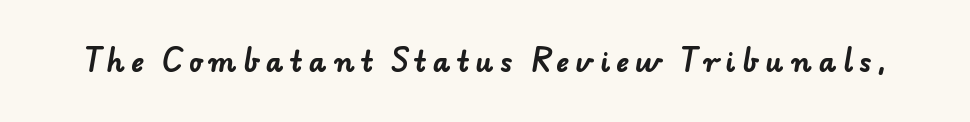
The image shows 27 px bold type; set unusually wide letter spacing (+0.24 em), not underlined.
